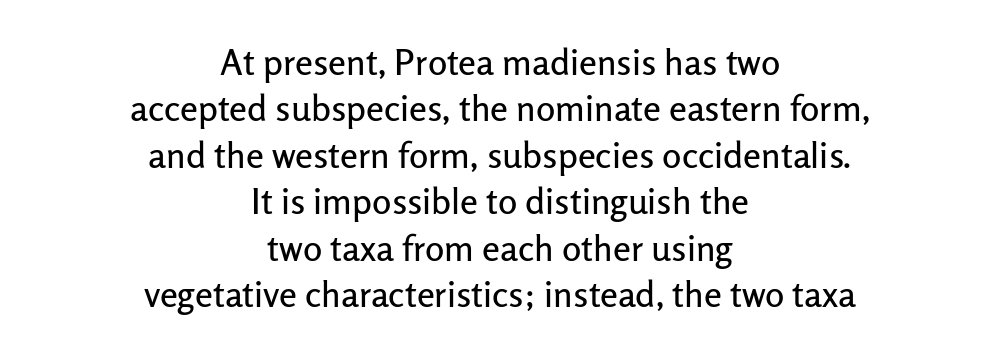
Q: Is the text italic (slanted)? A: No, it is upright.
Q: Is the typeface a serif or a sans-serif typeface? A: Sans-serif.
Q: Is the text underlined? A: No.
Q: How is the paragraph aligned? A: Centered.
Q: Is the spacing between letters normal or unusually wide? A: Normal.
Q: Is the spacing between lines tight, normal or loose? A: Normal.
Q: Width (condensed, normal, or wide)? A: Normal.
Q: Stroke contrast? A: Low.
Q: x-height? A: Medium.
Q: Monospaced? A: No.
